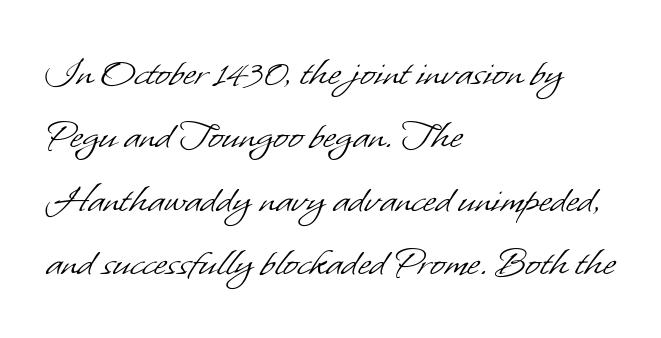
The rag falls on the right side of this text block. The font family rendered here belongs to the sans-serif group. The rows are spaced the way most documents space them. This sample has the flowing, uneven cadence of proportional lettering. Is the type heavy? It reads as light-to-regular instead. The rendering keeps characters at their native spacing.
